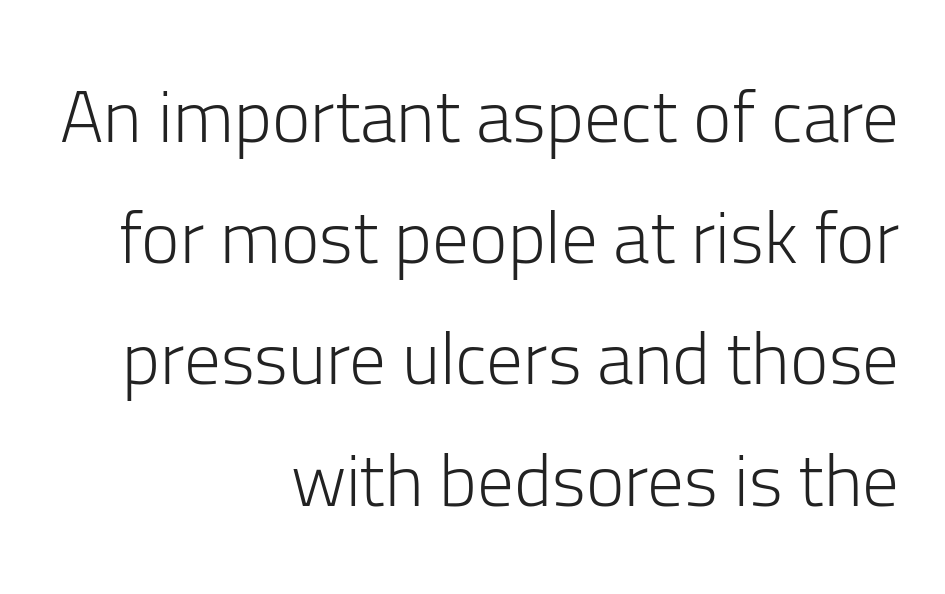
Posture: straight, roman, zero tilt. These lines stack with their right ends in a neat column. Vertical spacing — default. The zone under the glyphs is completely vacant.
